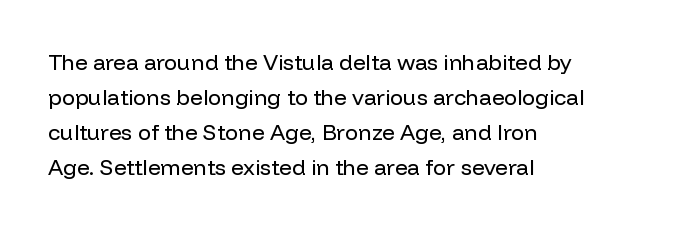
{"italic": "no", "bold": "no", "underline": "no", "align": "left", "line_spacing": "normal", "line_spacing_ratio": 1.59, "letter_spacing": "normal", "letter_spacing_em": 0.0, "glyph_px": 22}
